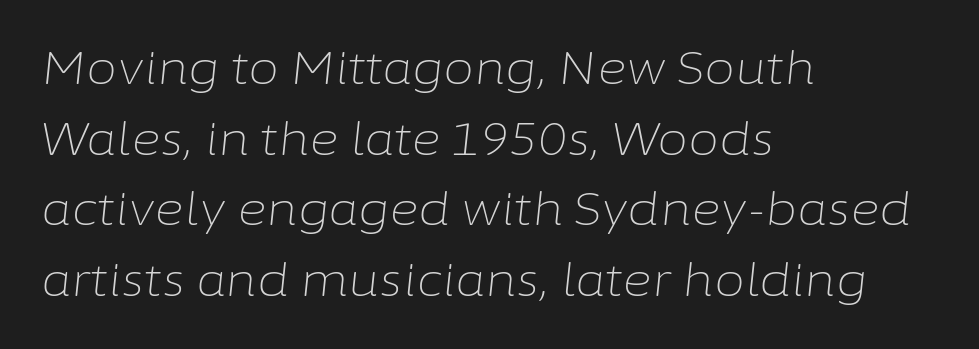
The image shows 45 px light type, italic (leaning right); set left-aligned, normal line spacing (1.57x), normal letter spacing, not underlined; low stroke contrast and a medium x-height.
